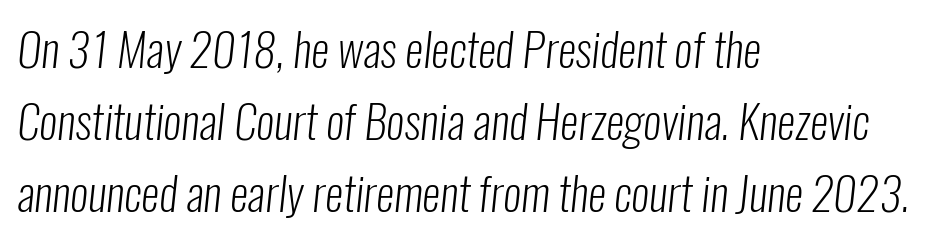
The image shows 46 px light, condensed sans-serif type; set left-aligned, normal line spacing (1.57x), normal letter spacing, not underlined; low stroke contrast and a medium x-height.
